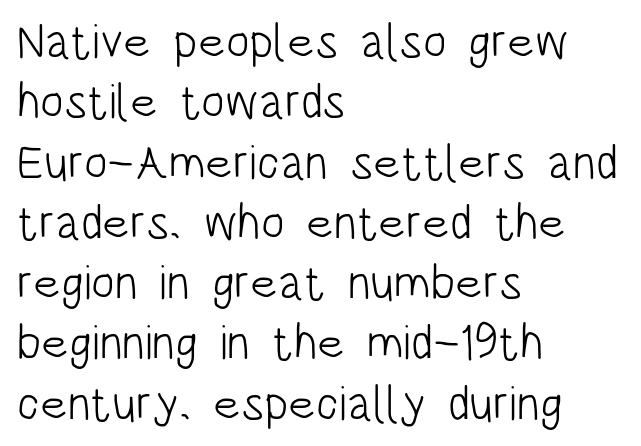
Q: Is the text bold? A: No.
Q: Is the text italic (slanted)? A: No, it is upright.
Q: Is the typeface a serif or a sans-serif typeface? A: Sans-serif.
Q: Is the text underlined? A: No.
Q: How is the paragraph aligned? A: Left-aligned.
Q: Is the spacing between letters normal or unusually wide? A: Normal.
Q: Width (condensed, normal, or wide)? A: Condensed.
Q: Stroke contrast? A: Low.
Q: x-height? A: Large.
Q: Monospaced? A: No.
